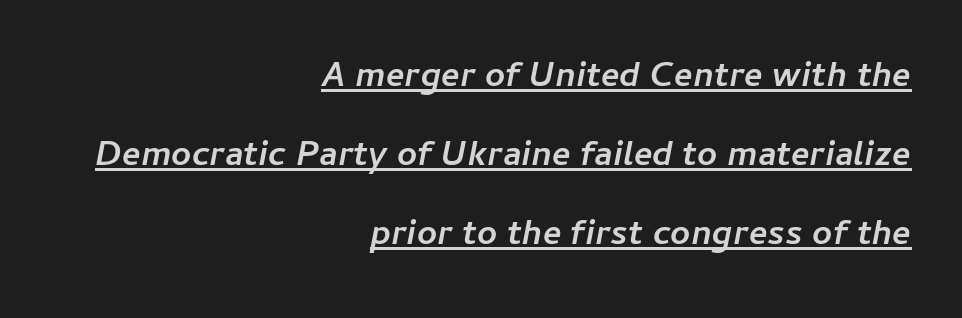
Do the characters align in a grid? No, the font is proportional. Summary of weight: heavy, a full bold. The typesetter has applied underlining to the passage shown. No extra tracking has been applied to these lines. The lettering tilts uniformly, giving the passage an italic look. Horizontally, the lines are justified to the trailing edge only.
